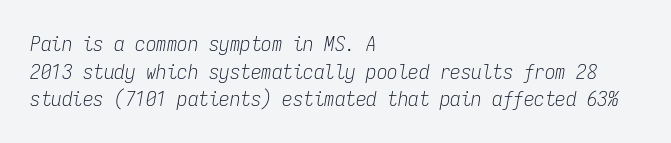
{"italic": "yes", "lean": "right", "slant_degrees": 9, "bold": "no", "underline": "no", "align": "left", "line_spacing": "normal", "line_spacing_ratio": 1.31, "letter_spacing": "normal", "letter_spacing_em": 0.0, "glyph_px": 21}
